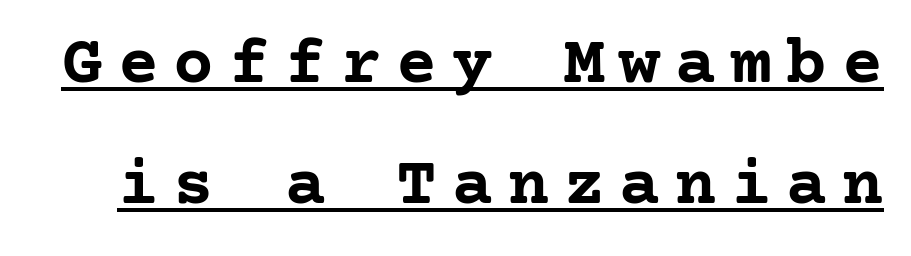
Q: Is the text bold? A: Yes.
Q: Is the text italic (slanted)? A: No, it is upright.
Q: Is the typeface a serif or a sans-serif typeface? A: Serif.
Q: Is the text underlined? A: Yes.
Q: Is the spacing between letters normal or unusually wide? A: Unusually wide.
Q: Width (condensed, normal, or wide)? A: Normal.
Q: Stroke contrast? A: Low.
Q: x-height? A: Medium.
